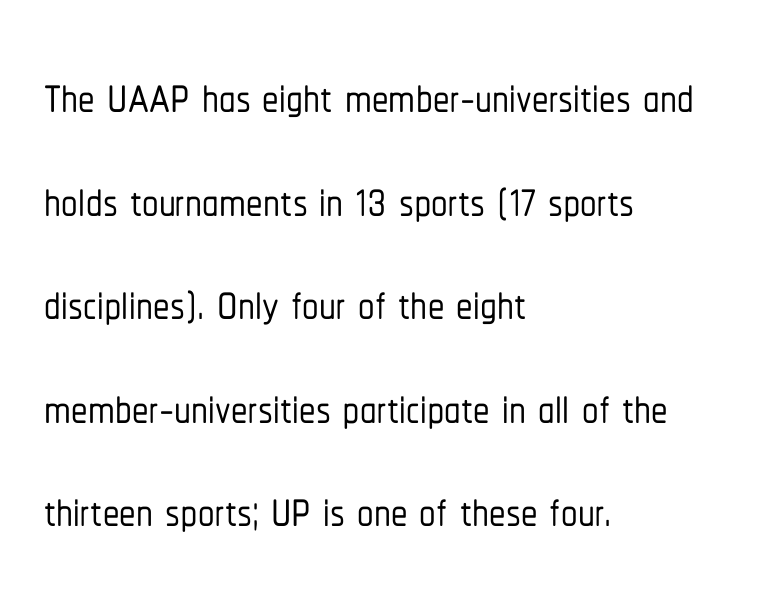
Nobody drew a line under any word here. Observe the ordinary spacing: letters are neighbours, not strangers. You could not count columns in this text — the font is proportionally spaced. Serif or sans? Sans — the stroke terminals are bare. If you drew a line through each stem, it would be perfectly vertical. Summary of vertical rhythm: regular, with standard interline spacing.
